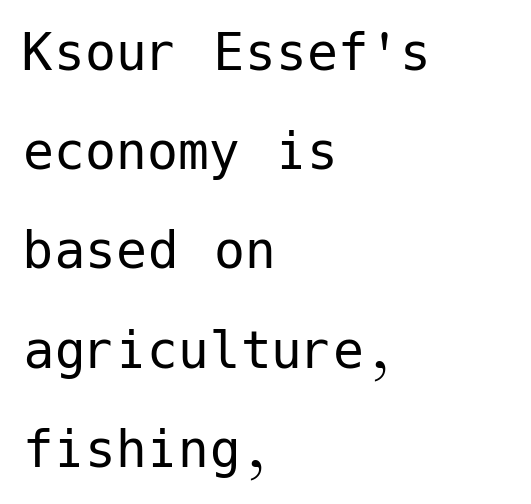
The image shows 62 px regular-weight sans-serif type, upright; set left-aligned, normal line spacing (1.6x), normal letter spacing, not underlined; low stroke contrast and a medium x-height.
